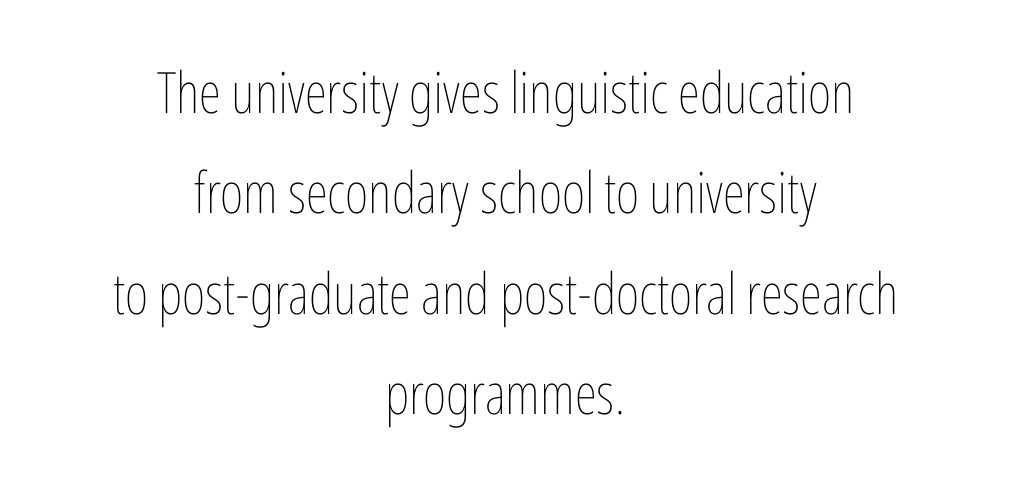
These lines keep a tight, regular rhythm from letter to letter. Casual observation: everything's sitting right in the middle. Weight: regular or lighter. Each letter keeps its own natural width here, so spacing adapts to shape. The letters stand straight up with perfectly vertical stems.
